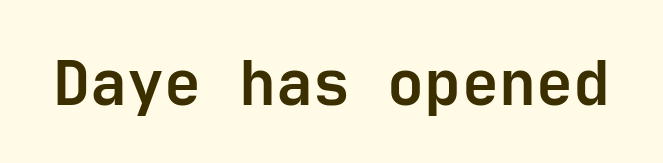
{"serif": "no", "italic": "no", "bold": "yes", "weight": "semibold", "width": "normal", "stroke_contrast": "low", "x_height": "medium", "underline": "no", "letter_spacing": "normal", "letter_spacing_em": 0.0, "glyph_px": 62}
